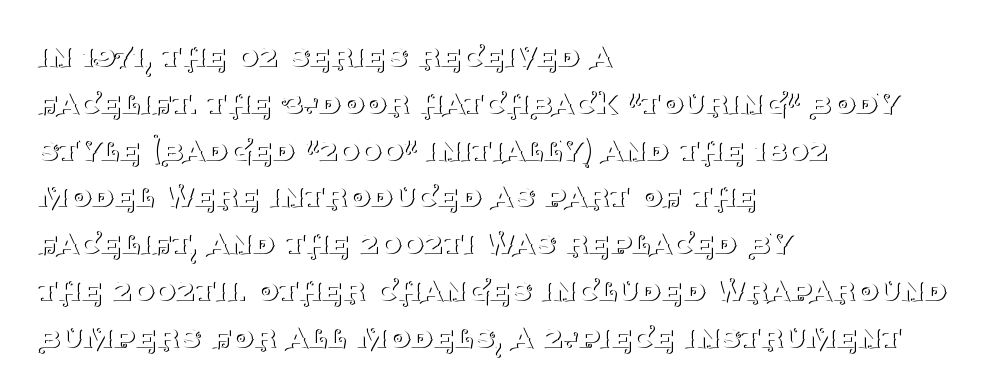
The image shows 36 px thin serif type, upright; set left-aligned, normal line spacing (1.3x), normal letter spacing, not underlined; medium stroke contrast and a large x-height.
